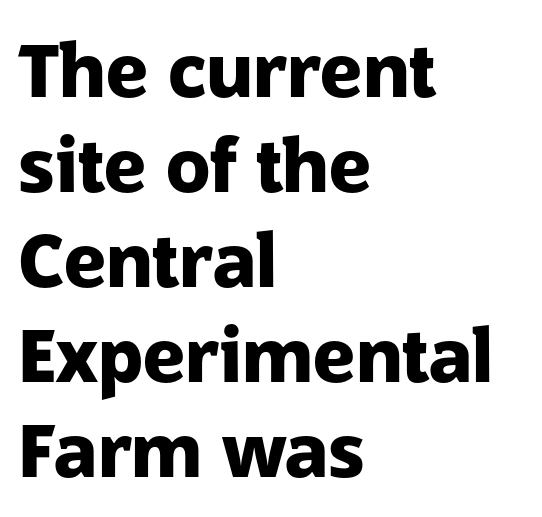
A bare baseline throughout the passage. Unlike a traditional serif, this face leaves its strokes unadorned. How are the letters spaced? Ordinarily, with no added tracking. Does the copy run flush right? No — it runs flush left.
